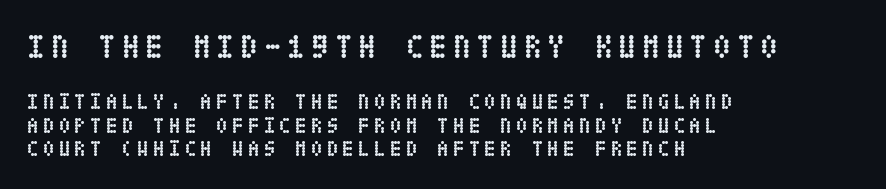
One glance says dense: line gaps are narrower than usual. Style check: upright. I'd describe the lettering as bold — thick and assertive. One-word summary of the alignment: left. The baseline area is clear. Which chunk is bigger? The first one — the top block dwarfs the bottom.
